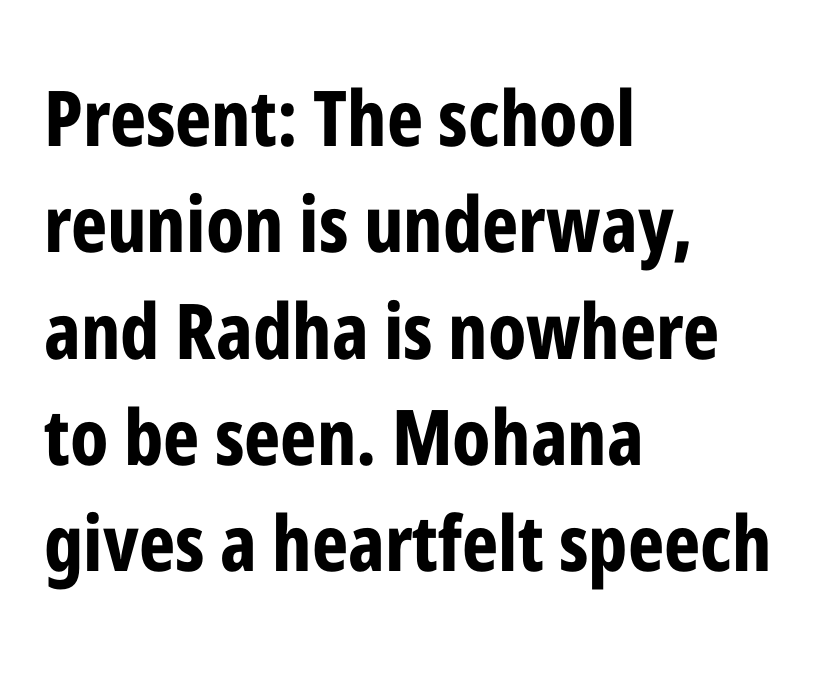
The image shows 77 px bold, condensed sans-serif type, upright; set left-aligned, normal line spacing (1.38x), normal letter spacing, not underlined; low stroke contrast and a medium x-height.
